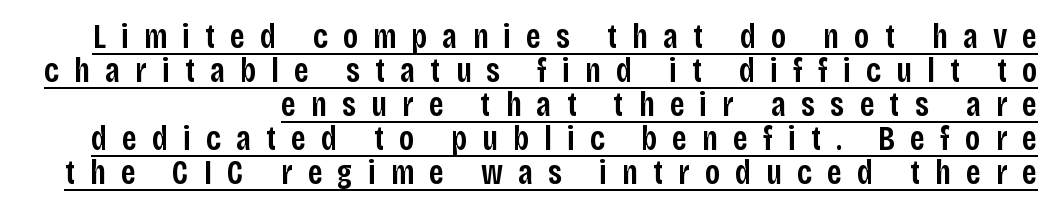
{"serif": "no", "italic": "no", "bold": "semi", "weight": "semibold", "width": "condensed", "stroke_contrast": "low", "x_height": "large", "monospaced": "no", "underline": "yes", "align": "right", "line_spacing": "tight", "line_spacing_ratio": 1.0, "letter_spacing": "wide", "letter_spacing_em": 0.45, "glyph_px": 34}
